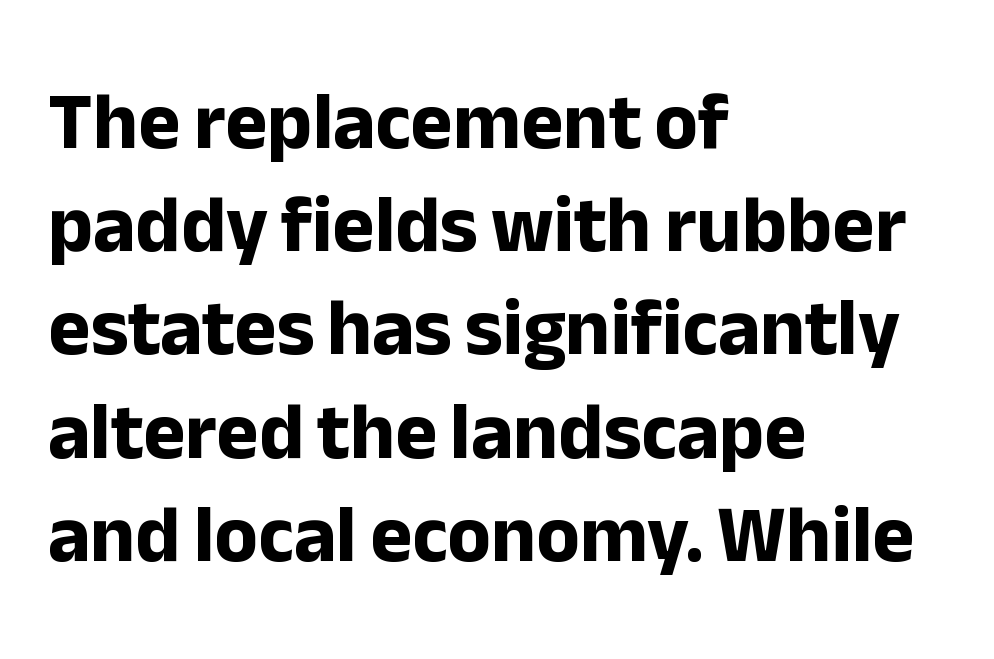
The image shows 80 px bold sans-serif type, upright; set left-aligned, normal line spacing (1.29x), normal letter spacing, not underlined; low stroke contrast and a medium x-height.
